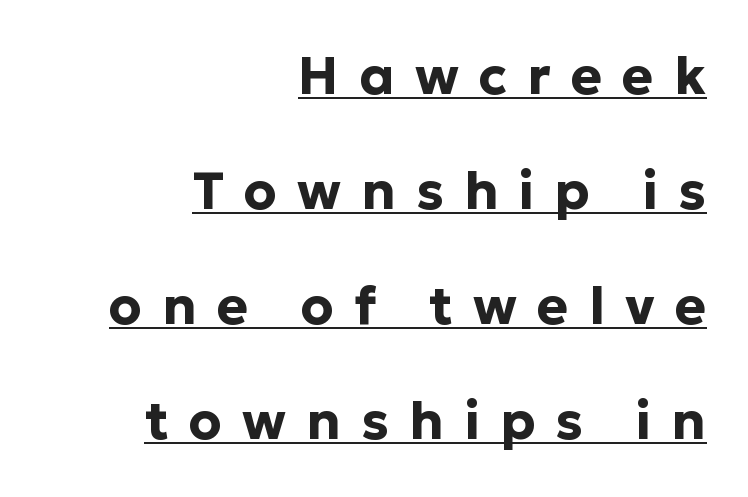
Ascenders rise straight up at ninety degrees. Think of a printed novel: that variable character pitch is what you see here. The vertical gap from one line to the next is large. The sample's only ornament is a line tracing under the words.
